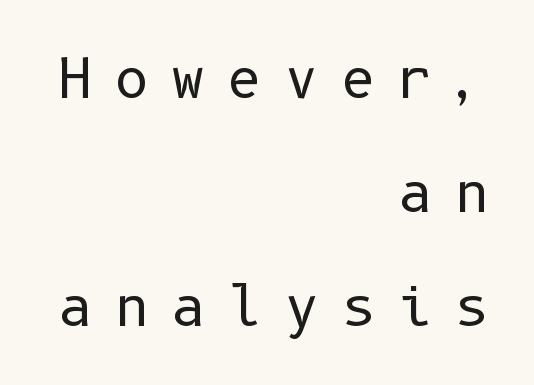
Q: Is the text bold? A: No.
Q: Is the text italic (slanted)? A: No, it is upright.
Q: Is the typeface a serif or a sans-serif typeface? A: Sans-serif.
Q: Is the text underlined? A: No.
Q: How is the paragraph aligned? A: Right-aligned.
Q: Is the spacing between letters normal or unusually wide? A: Unusually wide.
Q: Is the spacing between lines tight, normal or loose? A: Loose.
Q: Width (condensed, normal, or wide)? A: Normal.
Q: Stroke contrast? A: Low.
Q: x-height? A: Medium.
